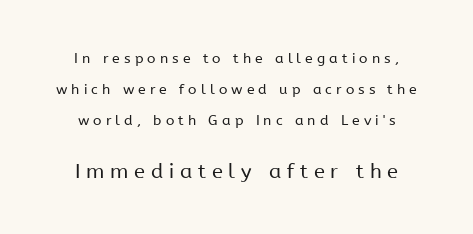
Unbolded letterforms with no extra heft. Honestly, there is no underline to notice here at all. Look at the tracking — it's clearly loosened, letters drifting apart. Type size steps up from the first block to the second. The lines are spread far apart with generous leading.
